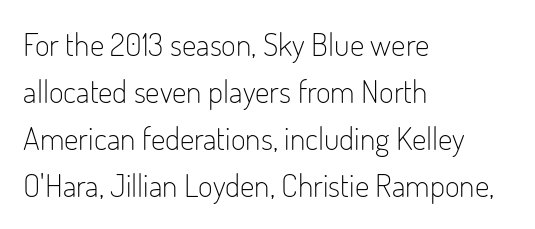
The image shows 32 px light, condensed sans-serif type, upright; set left-aligned, normal line spacing (1.47x), normal letter spacing, not underlined; low stroke contrast and a small x-height.
